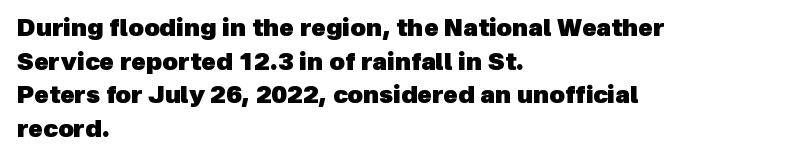
The image shows 24 px bold type; set left-aligned, normal line spacing (1.4x), normal letter spacing, not underlined.
